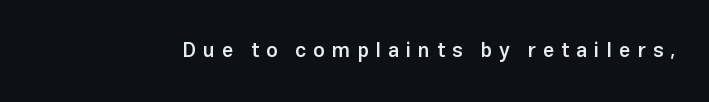
Emphasis by weight is partial: semibold. Rule under the text: the space is simply empty. Characters remain perfectly vertical along every line. A typesetter would call this heavily tracked-out type.
